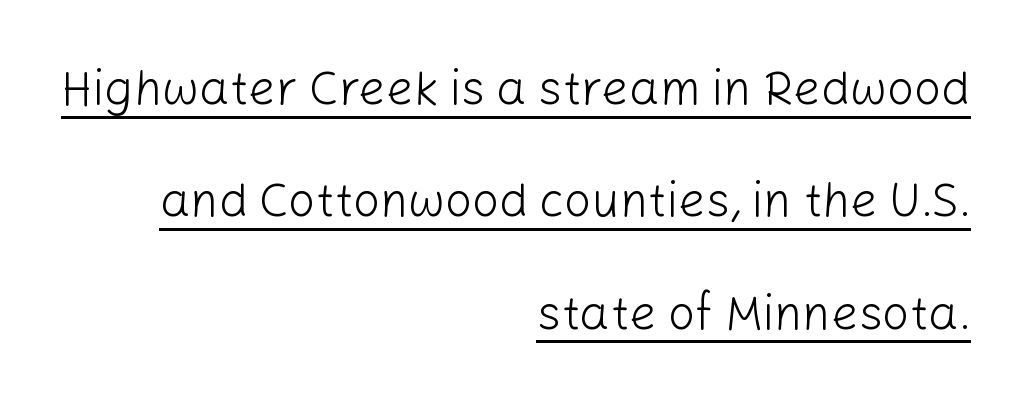
Tall strokes in this sample are plumb rather than angled. You could call the tracking neutral — neither tight nor loose. Check where the strokes stop: nothing finishes them off — pure sans. Nothing heavy about these letters — not bold at all. Leftover space on each line is placed entirely before the opening word. These lines are rendered in a variable-pitch font.
